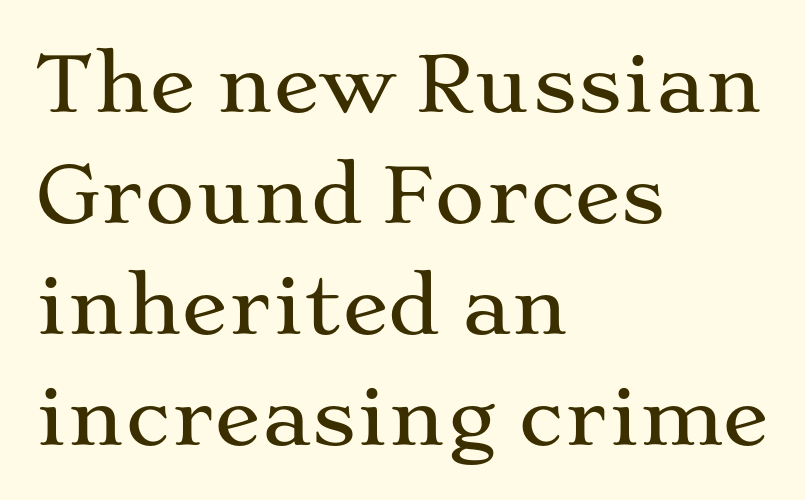
The image shows 77 px wide serif type, upright; set left-aligned, normal line spacing (1.44x), normal letter spacing, not underlined; medium stroke contrast and a medium x-height.
